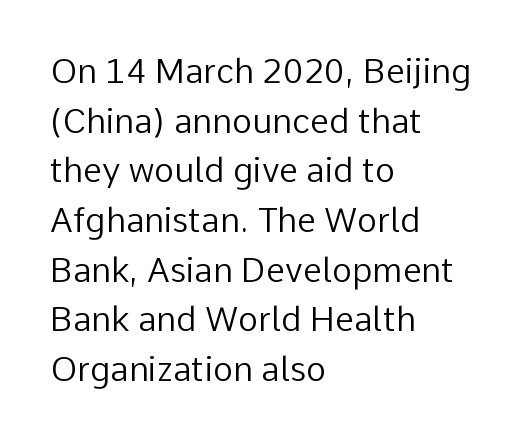
{"serif": "no", "italic": "no", "bold": "no", "weight": "regular", "width": "normal", "stroke_contrast": "low", "x_height": "medium", "monospaced": "no", "underline": "no", "align": "left", "line_spacing": "normal", "line_spacing_ratio": 1.46, "letter_spacing": "normal", "letter_spacing_em": 0.0, "glyph_px": 34}
